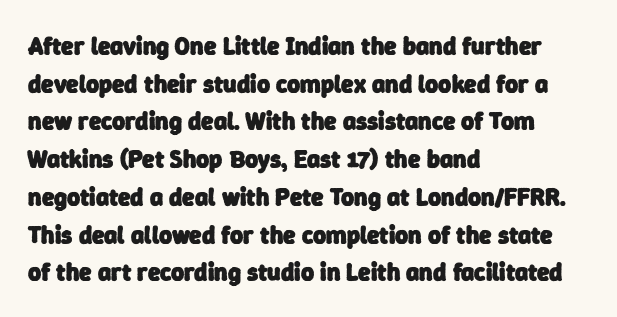
Compared with typical body copy, the letter spacing here is the same. Every row of glyphs begins at an identical x-position on the left. The block of text has a typical density, with ordinary space between rows. The sample has been set heavy, in full bold. Unmarked baselines from the first word to the last.
